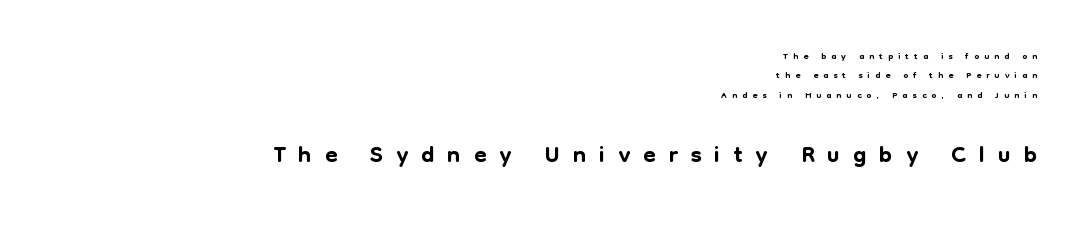
These lines were composed using upright roman letters. Reading down the block, your eye finds every line finishing at a fixed right position. This rendering features lettering with no underline. You could only call the tracking loose — the letters float apart. Between these two stacked blocks, the lower one wins on size. A typesetter would call this proportional, since set widths differ per character.
